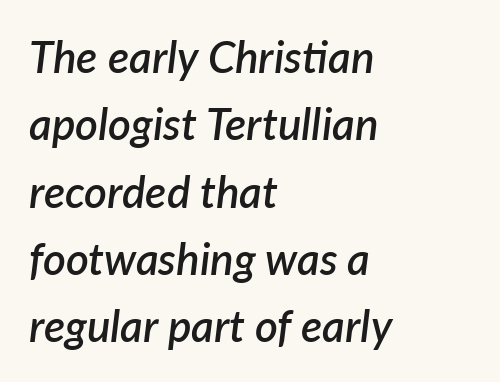
The image shows 44 px semibold type, italic (leaning right); set left-aligned, normal line spacing (1.53x), normal letter spacing, not underlined; low stroke contrast and a medium x-height.
